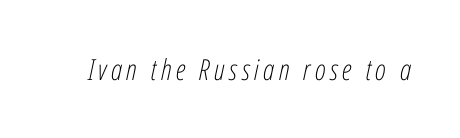
{"italic": "yes", "lean": "right", "slant_degrees": 12, "bold": "no", "weight": "light", "width": "condensed", "stroke_contrast": "low", "x_height": "medium", "monospaced": "no", "underline": "no", "glyph_px": 29}
